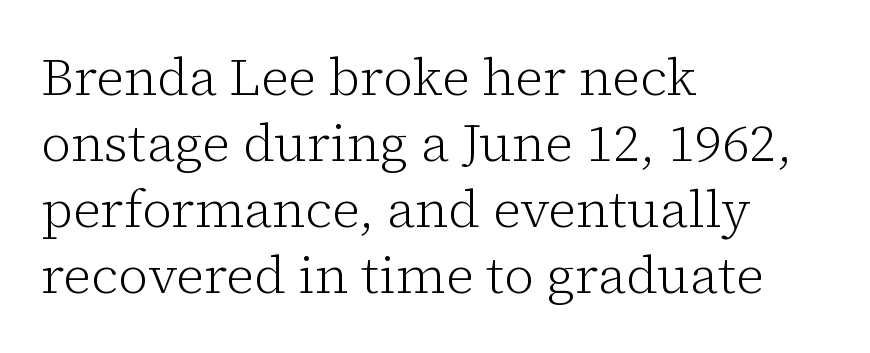
Words float on clear page, feet unadorned. The lines in this sample share a left origin and differ only in where they stop. Nothing heavy about these letters — not bold at all. Regular leading. Upright lettering throughout. Standard letterfit; no display-style spreading of the glyphs.
